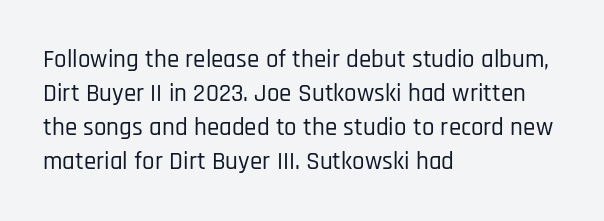
Q: Is the text italic (slanted)? A: No, it is upright.
Q: Is the text underlined? A: No.
Q: How is the paragraph aligned? A: Left-aligned.
Q: Is the spacing between letters normal or unusually wide? A: Normal.
Q: Is the spacing between lines tight, normal or loose? A: Normal.
